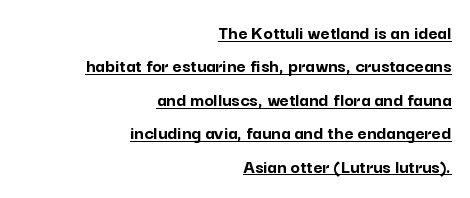
Does the weight exceed regular? Yes, all the way to bold. If you drew a line through each stem, it would be perfectly vertical. Vertical spacing — default. The gaps between neighbouring characters are ordinary and unremarkable. The typesetter has applied underlining to the passage shown.
